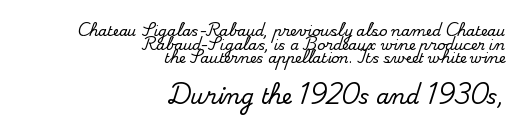
Q: Is the text italic (slanted)? A: Yes.
Q: Is the text underlined? A: No.
Q: How is the paragraph aligned? A: Right-aligned.
Q: Is the spacing between letters normal or unusually wide? A: Normal.
Q: Is the spacing between lines tight, normal or loose? A: Tight.
Q: Which block of text is set in a larger size, the first (top) or the second (bottom)? A: The second (bottom) one.
